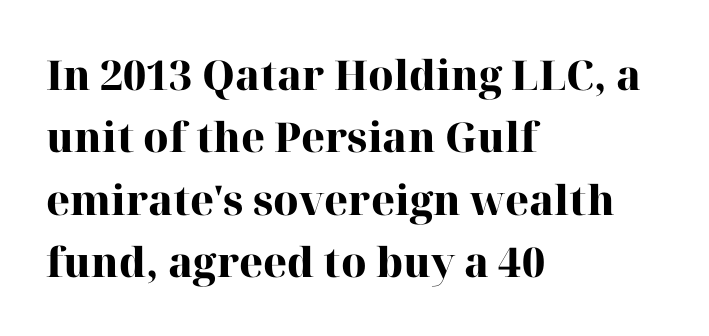
The image shows 41 px heavy serif type, upright; set left-aligned, normal line spacing (1.52x), normal letter spacing, not underlined; high stroke contrast and a medium x-height.
